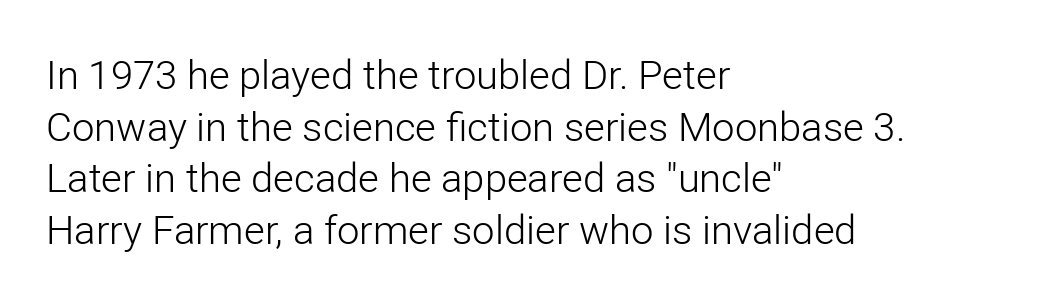
Q: Is the text bold? A: No.
Q: Is the text italic (slanted)? A: No, it is upright.
Q: Is the typeface a serif or a sans-serif typeface? A: Sans-serif.
Q: Is the text underlined? A: No.
Q: How is the paragraph aligned? A: Left-aligned.
Q: Is the spacing between letters normal or unusually wide? A: Normal.
Q: Is the spacing between lines tight, normal or loose? A: Normal.
Q: Width (condensed, normal, or wide)? A: Normal.
Q: Stroke contrast? A: Low.
Q: x-height? A: Medium.
Q: Monospaced? A: No.
